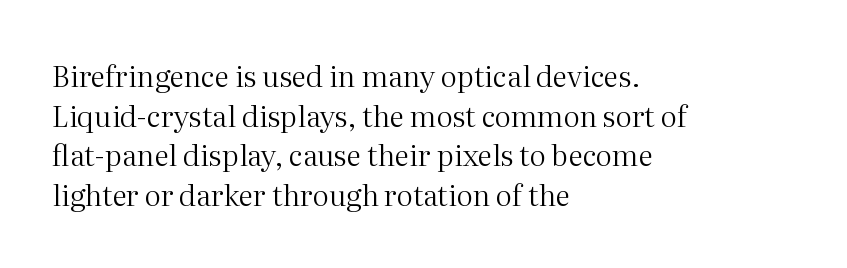
Q: Is the text bold? A: No.
Q: Is the text italic (slanted)? A: No, it is upright.
Q: Is the typeface a serif or a sans-serif typeface? A: Serif.
Q: Is the text underlined? A: No.
Q: How is the paragraph aligned? A: Left-aligned.
Q: Is the spacing between letters normal or unusually wide? A: Normal.
Q: Is the spacing between lines tight, normal or loose? A: Normal.
Q: Width (condensed, normal, or wide)? A: Normal.
Q: Stroke contrast? A: Medium.
Q: x-height? A: Medium.
Q: Monospaced? A: No.
